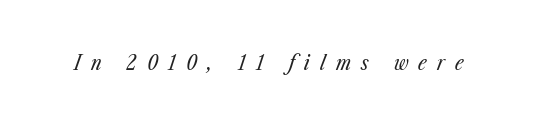
Q: Is the text bold? A: No.
Q: Is the text italic (slanted)? A: Yes, it leans right by about 23 degrees.
Q: Is the text underlined? A: No.
Q: Is the spacing between letters normal or unusually wide? A: Unusually wide.
